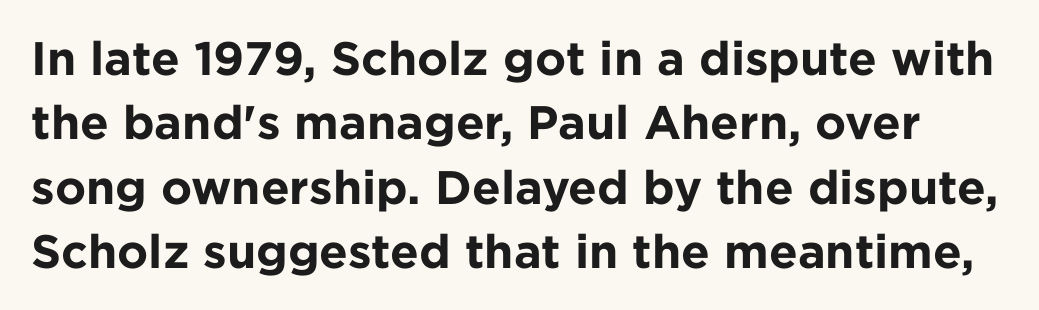
The image shows 47 px bold sans-serif type, upright; set normal line spacing (1.37x), normal letter spacing, not underlined; low stroke contrast and a medium x-height.
